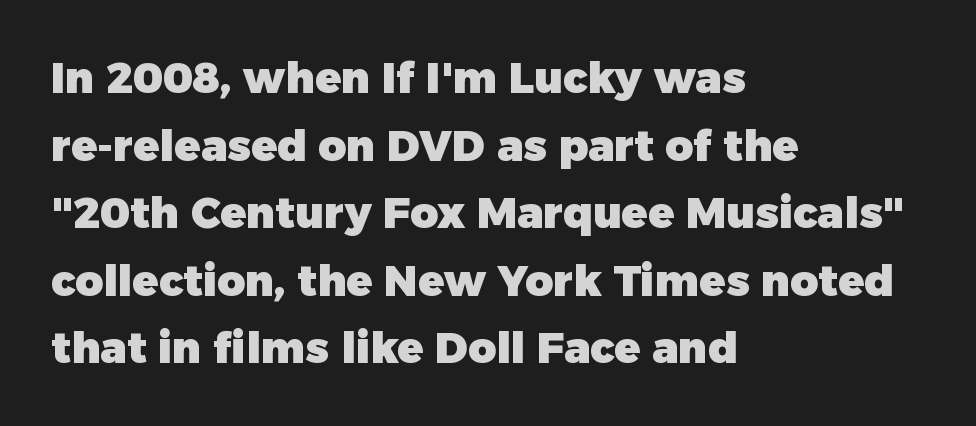
The image shows 43 px heavy sans-serif type, upright; set left-aligned, normal line spacing (1.57x), normal letter spacing, not underlined; low stroke contrast and a medium x-height.
